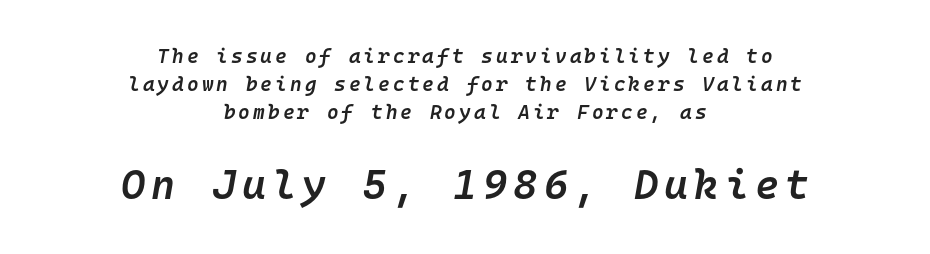
The image shows 41 px semibold type, italic (leaning right), monospaced; set centered, normal line spacing (1.39x), not underlined; the second (bottom) block is 2.05x larger; low stroke contrast and a medium x-height.
